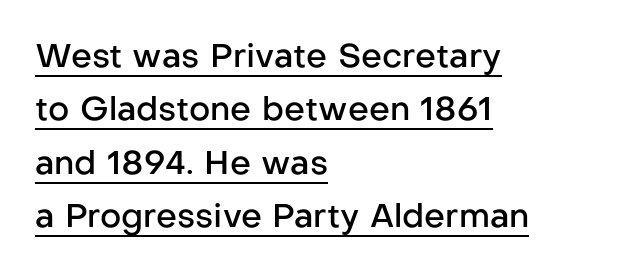
{"serif": "no", "italic": "no", "bold": "semi", "weight": "semibold", "width": "normal", "stroke_contrast": "low", "x_height": "medium", "monospaced": "no", "underline": "yes", "align": "left", "line_spacing": "normal", "line_spacing_ratio": 1.62, "letter_spacing": "normal", "letter_spacing_em": 0.0, "glyph_px": 33}
